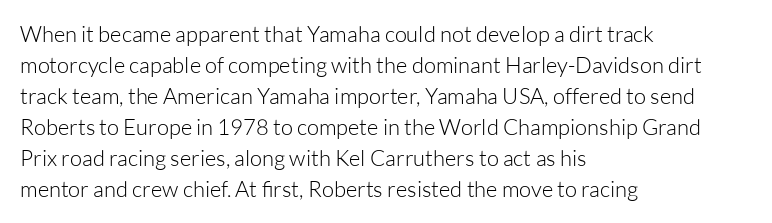
{"italic": "no", "bold": "no", "underline": "no", "align": "left", "line_spacing": "normal", "line_spacing_ratio": 1.41, "letter_spacing": "normal", "letter_spacing_em": 0.0, "glyph_px": 22}
